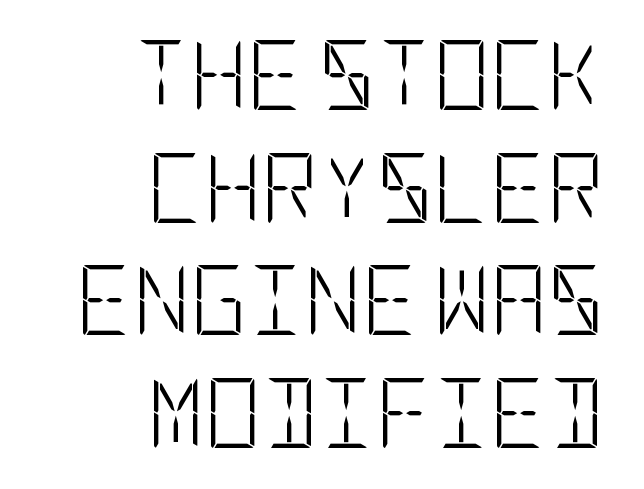
Q: Is the text bold? A: No.
Q: Is the text italic (slanted)? A: No, it is upright.
Q: Is the typeface a serif or a sans-serif typeface? A: Sans-serif.
Q: Is the text underlined? A: No.
Q: How is the paragraph aligned? A: Right-aligned.
Q: Is the spacing between letters normal or unusually wide? A: Normal.
Q: Is the spacing between lines tight, normal or loose? A: Normal.
Q: Width (condensed, normal, or wide)? A: Condensed.
Q: Stroke contrast? A: Low.
Q: x-height? A: Large.
